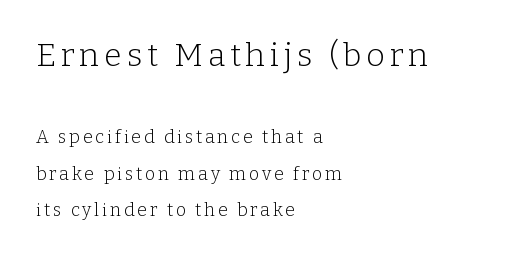
The image shows 32 px light serif type, upright; set left-aligned, loose line spacing (2.02x), not underlined; the first (top) block is 1.78x larger; low stroke contrast and a medium x-height.
